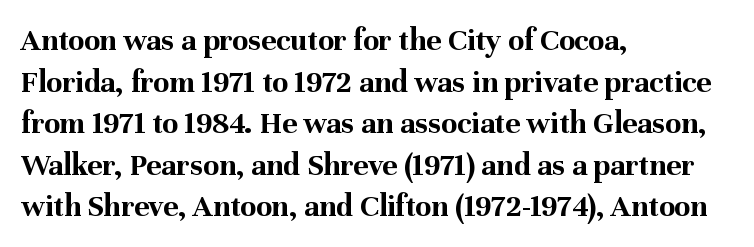
{"serif": "yes", "italic": "no", "bold": "yes", "weight": "bold", "width": "normal", "stroke_contrast": "medium", "x_height": "medium", "monospaced": "no", "underline": "no", "align": "left", "line_spacing": "normal", "line_spacing_ratio": 1.3, "letter_spacing": "normal", "letter_spacing_em": 0.0, "glyph_px": 32}
